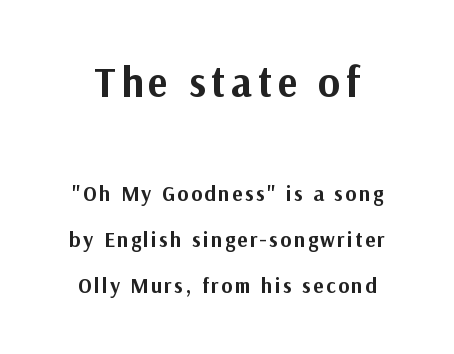
{"serif": "no", "italic": "no", "bold": "yes", "weight": "bold", "width": "normal", "stroke_contrast": "medium", "x_height": "medium", "monospaced": "no", "underline": "no", "line_spacing": "loose", "line_spacing_ratio": 2.18, "larger_block": "first", "size_ratio": 2.0, "glyph_px": 42}
